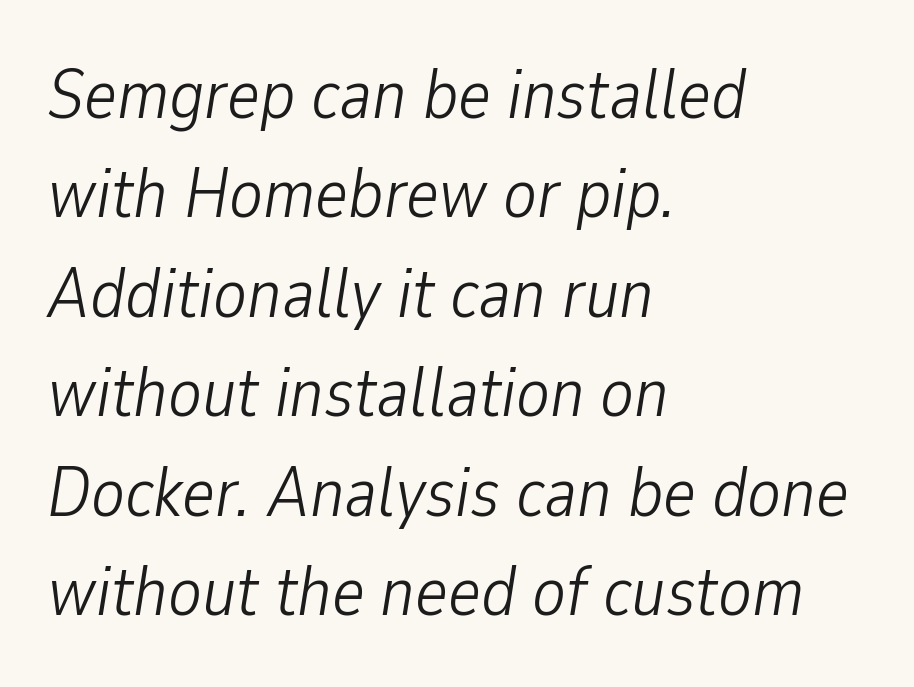
Is this a fixed-width face? No — the glyphs have proportional, varying widths. The gap between lines stays unmarked. Regarding leading, the lines here are spaced in the standard way. These glyphs show unthickened strokes, regular width or finer. The letterforms sit shoulder to shoulder at normal distance. The rag falls on the right side of this text block.
